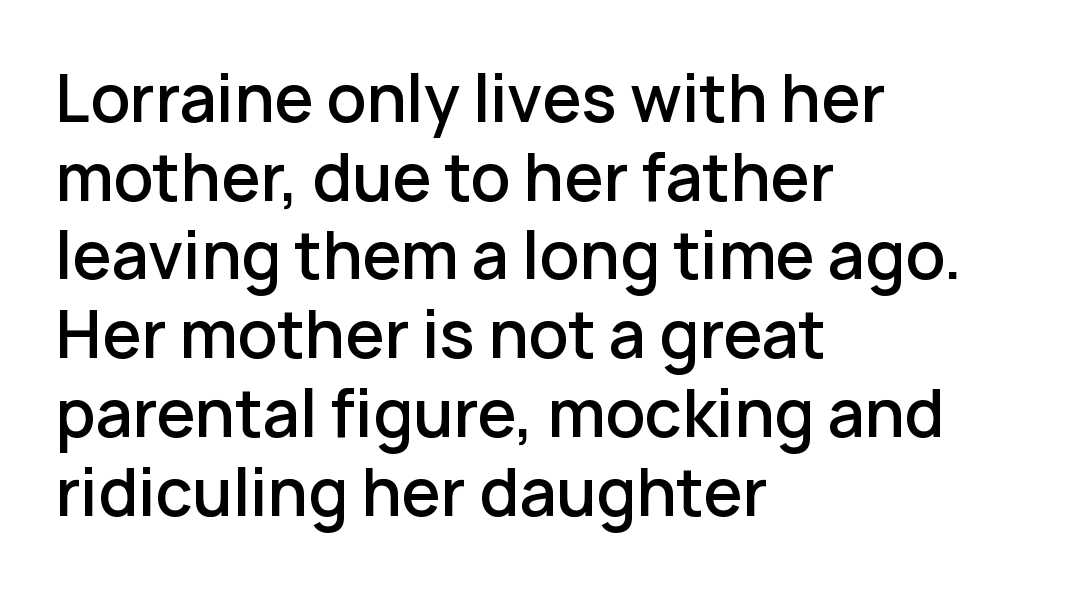
The image shows 63 px semibold sans-serif type, upright; set left-aligned, normal line spacing (1.25x), normal letter spacing, not underlined; low stroke contrast and a medium x-height.
